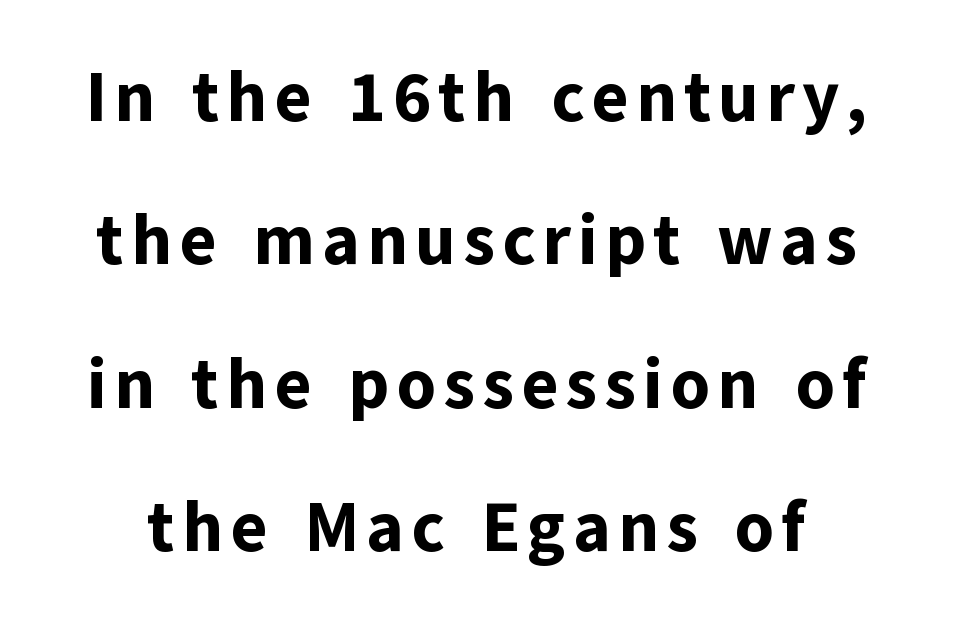
The image shows 70 px bold sans-serif type, upright; set loose line spacing (2.05x), not underlined; low stroke contrast and a medium x-height.
